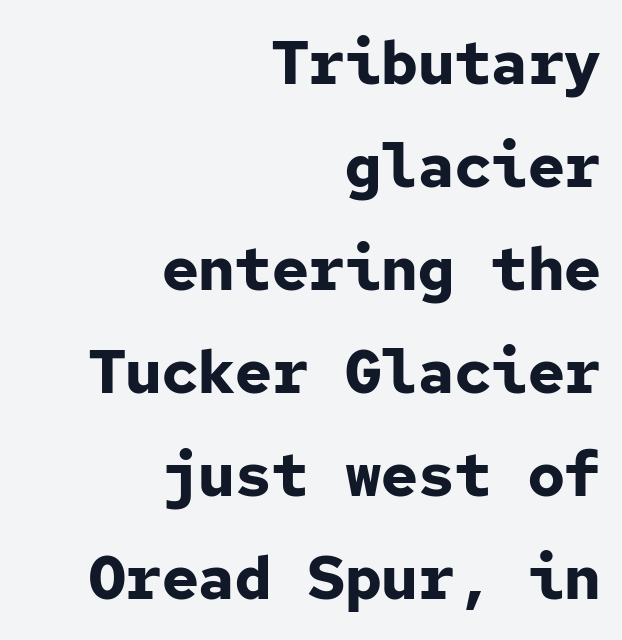
{"serif": "no", "italic": "no", "bold": "yes", "weight": "bold", "width": "normal", "stroke_contrast": "low", "x_height": "medium", "monospaced": "yes", "underline": "no", "align": "right", "line_spacing": "normal", "line_spacing_ratio": 1.69, "letter_spacing": "normal", "letter_spacing_em": 0.0, "glyph_px": 61}
